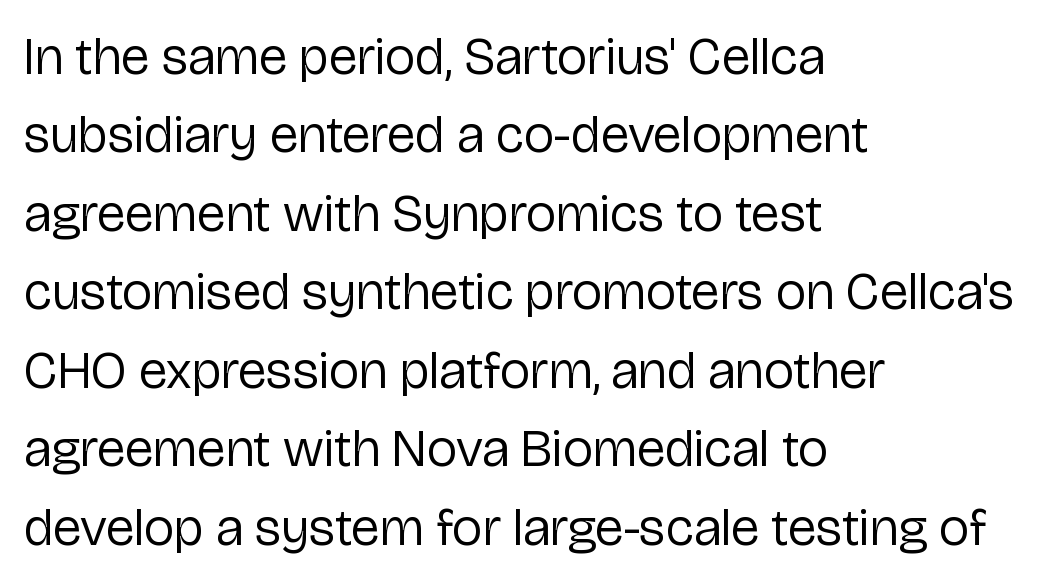
Q: Is the text bold? A: No.
Q: Is the text italic (slanted)? A: No, it is upright.
Q: Is the typeface a serif or a sans-serif typeface? A: Sans-serif.
Q: Is the text underlined? A: No.
Q: How is the paragraph aligned? A: Left-aligned.
Q: Is the spacing between letters normal or unusually wide? A: Normal.
Q: Is the spacing between lines tight, normal or loose? A: Normal.
Q: Width (condensed, normal, or wide)? A: Normal.
Q: Stroke contrast? A: Low.
Q: x-height? A: Medium.
Q: Monospaced? A: No.
